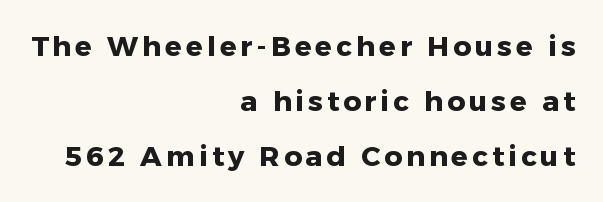
These lines carry a lot of weight — the face is fully bold. The letters advance in unequal steps, a hallmark of proportional type. The typography opts for an upright posture over an oblique one. The lines are spread far apart with generous leading. This rendering employs a face without finishing strokes, i.e., a sans-serif.
